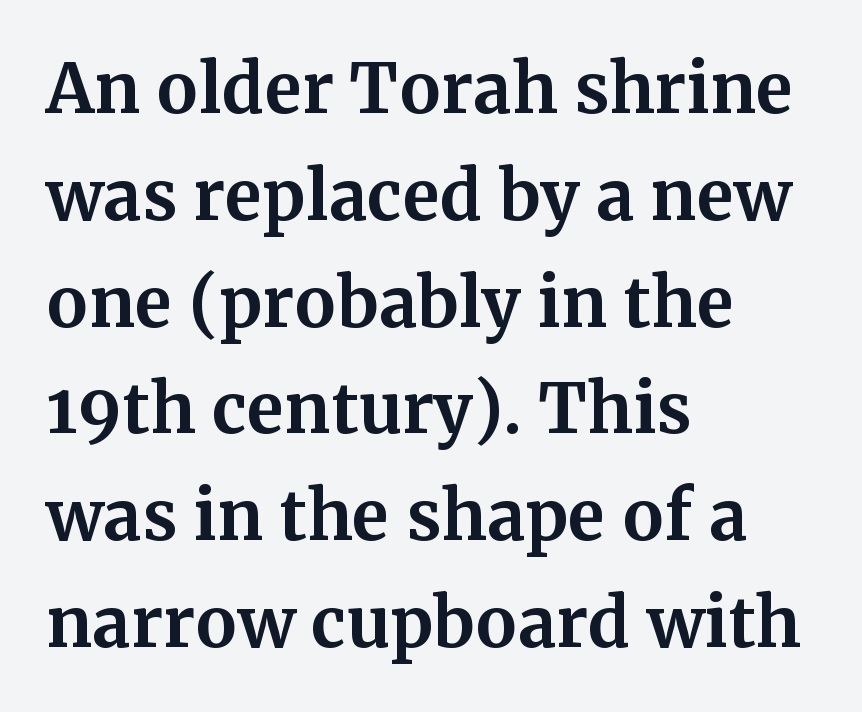
{"serif": "yes", "italic": "no", "bold": "yes", "weight": "bold", "width": "normal", "stroke_contrast": "medium", "x_height": "medium", "monospaced": "no", "underline": "no", "align": "left", "line_spacing": "normal", "line_spacing_ratio": 1.57, "letter_spacing": "normal", "letter_spacing_em": 0.0, "glyph_px": 68}
